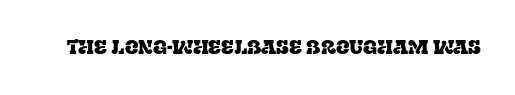
Q: Is the text italic (slanted)? A: No, it is upright.
Q: Is the text underlined? A: No.
Q: Is the spacing between letters normal or unusually wide? A: Normal.
